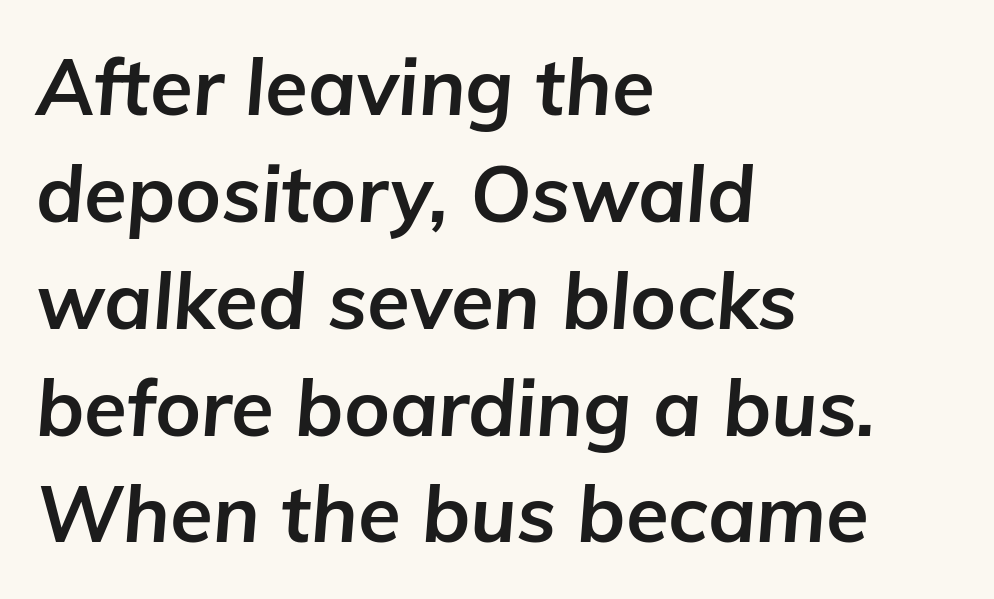
These lines were composed using italics. Notice how the passage keeps a crisp vertical edge on the left only. Default kerning and tracking; the words read as compact shapes. The rendering uses natural spacing where letterforms have individual widths.
